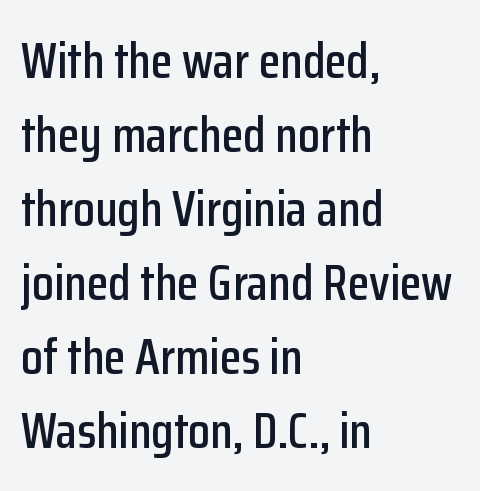
The image shows 50 px condensed sans-serif type, upright; set left-aligned, normal line spacing (1.48x), normal letter spacing, not underlined; low stroke contrast and a medium x-height.
